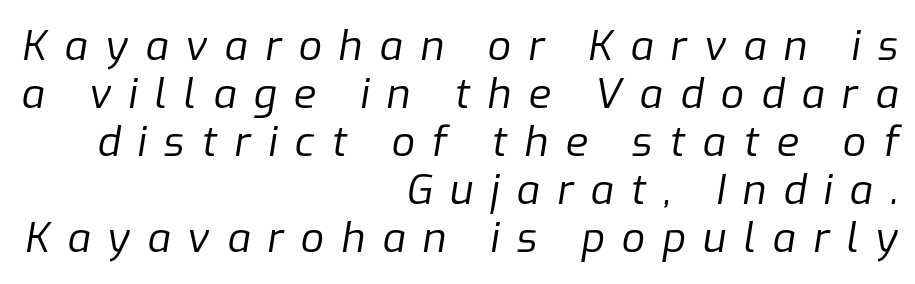
Q: Is the text bold? A: No.
Q: Is the text italic (slanted)? A: Yes, it leans right by about 9 degrees.
Q: Is the text underlined? A: No.
Q: How is the paragraph aligned? A: Right-aligned.
Q: Is the spacing between letters normal or unusually wide? A: Unusually wide.
Q: Width (condensed, normal, or wide)? A: Normal.
Q: Stroke contrast? A: Low.
Q: x-height? A: Medium.
Q: Monospaced? A: No.
